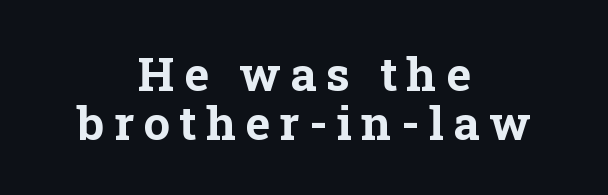
The type sits square on the baseline with zero lean. The space between consecutive lines is stingy. The horizontal fit of the characters is loose and conspicuously gappy. Chunky letters — that's bold for sure. The specimen omits any rule beneath the text block's lines.
